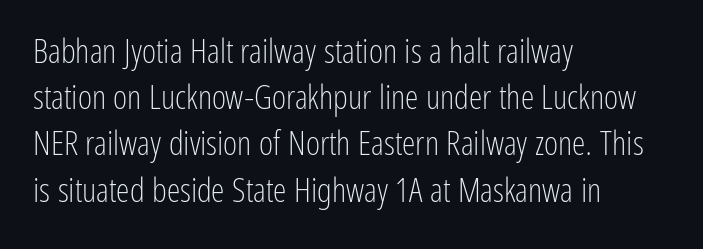
{"serif": "no", "italic": "no", "bold": "no", "weight": "light", "width": "condensed", "stroke_contrast": "low", "x_height": "medium", "monospaced": "no", "underline": "no", "align": "left", "line_spacing": "normal", "line_spacing_ratio": 1.36, "letter_spacing": "normal", "letter_spacing_em": 0.0, "glyph_px": 34}
